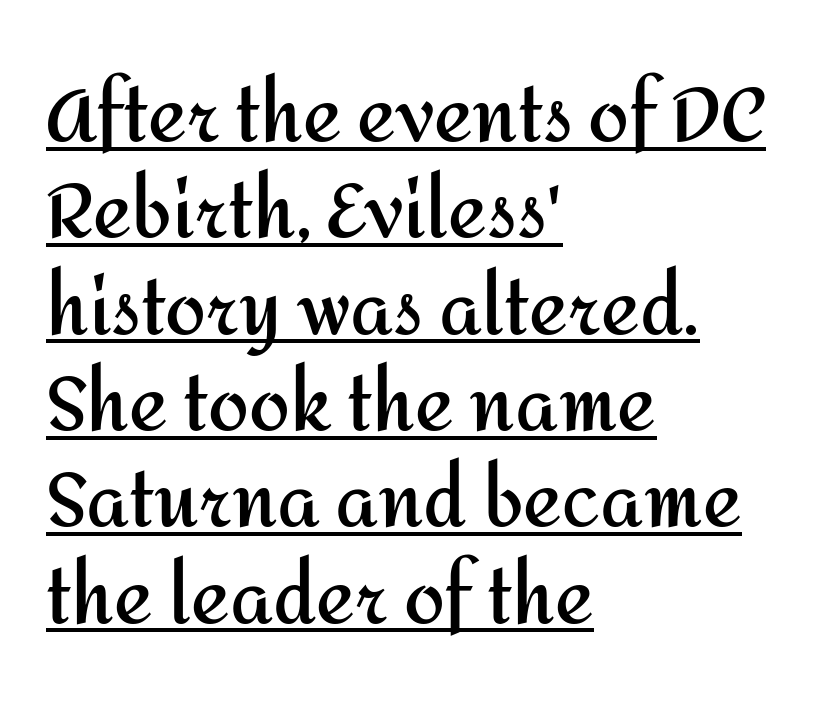
The image shows 73 px semibold sans-serif type, upright; set left-aligned, normal line spacing (1.32x), normal letter spacing, underlined; medium stroke contrast and a medium x-height.
